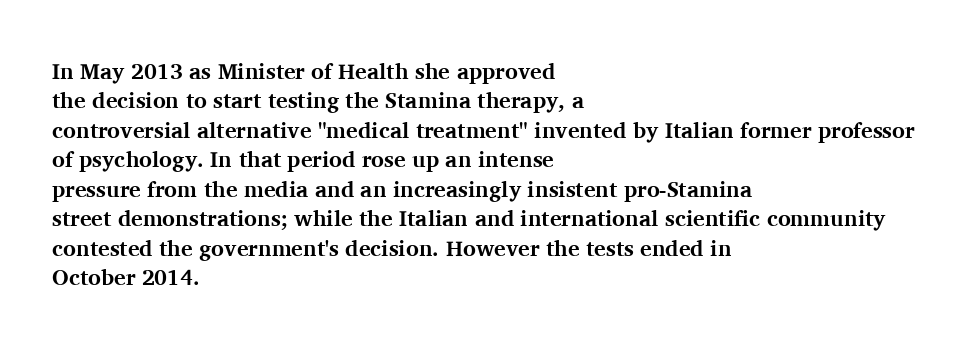
The vertical gap from one line to the next is medium. The rendering uses a bold face; every stroke is thick and dark. When letters stand straight like this, we call the style roman or upright. A typesetter would call this zero additional tracking.
